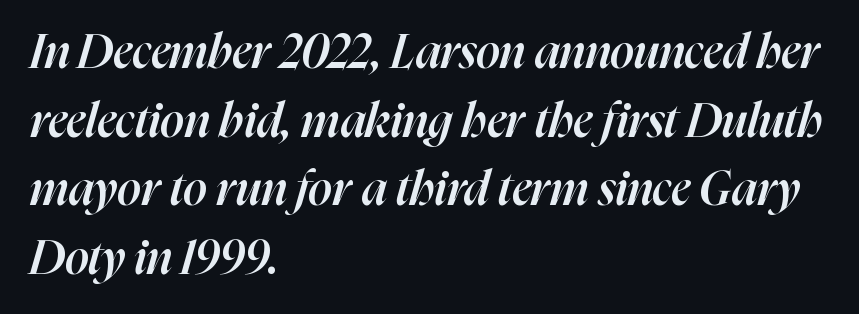
{"italic": "yes", "lean": "right", "slant_degrees": 16, "bold": "semi", "weight": "semibold", "width": "normal", "stroke_contrast": "high", "x_height": "medium", "monospaced": "no", "underline": "no", "align": "left", "line_spacing": "normal", "line_spacing_ratio": 1.46, "letter_spacing": "normal", "letter_spacing_em": 0.0, "glyph_px": 47}
